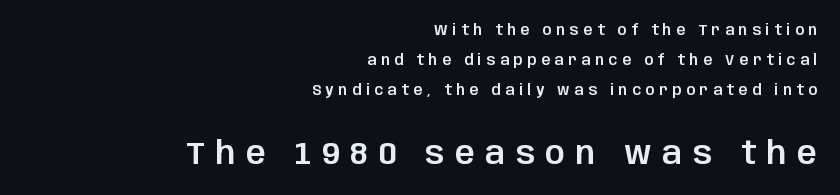
Q: Is the text italic (slanted)? A: No, it is upright.
Q: Is the typeface a serif or a sans-serif typeface? A: Sans-serif.
Q: Is the text underlined? A: No.
Q: How is the paragraph aligned? A: Right-aligned.
Q: Is the spacing between letters normal or unusually wide? A: Unusually wide.
Q: Is the spacing between lines tight, normal or loose? A: Loose.
Q: Which block of text is set in a larger size, the first (top) or the second (bottom)? A: The second (bottom) one.
Q: Width (condensed, normal, or wide)? A: Normal.
Q: Stroke contrast? A: Low.
Q: x-height? A: Large.
Q: Monospaced? A: No.
